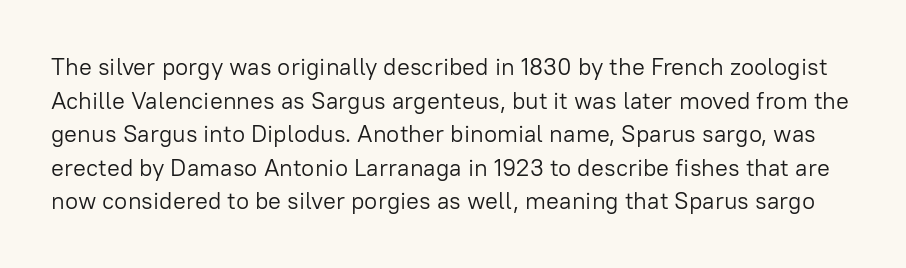
Q: Is the text bold? A: No.
Q: Is the text italic (slanted)? A: No, it is upright.
Q: Is the text underlined? A: No.
Q: Is the spacing between letters normal or unusually wide? A: Normal.
Q: Is the spacing between lines tight, normal or loose? A: Normal.
